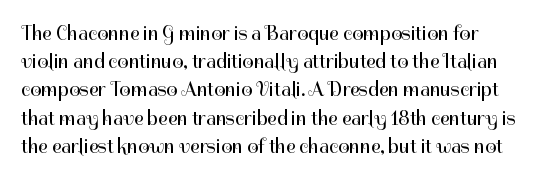
Stem width sits at or under what a default text font uses. The space directly below the letters is spotless. The type sits square on the baseline with zero lean. The vertical gap from one line to the next is medium. This rendering leaves character spacing at its baseline value.
